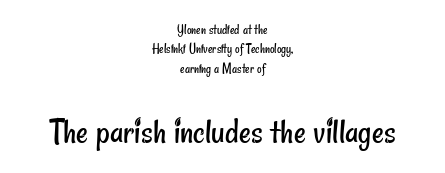
Q: Is the text bold? A: No.
Q: Is the typeface a serif or a sans-serif typeface? A: Sans-serif.
Q: Is the text underlined? A: No.
Q: How is the paragraph aligned? A: Centered.
Q: Is the spacing between letters normal or unusually wide? A: Normal.
Q: Is the spacing between lines tight, normal or loose? A: Normal.
Q: Which block of text is set in a larger size, the first (top) or the second (bottom)? A: The second (bottom) one.
Q: Width (condensed, normal, or wide)? A: Condensed.
Q: Stroke contrast? A: Low.
Q: x-height? A: Small.
Q: Monospaced? A: No.
